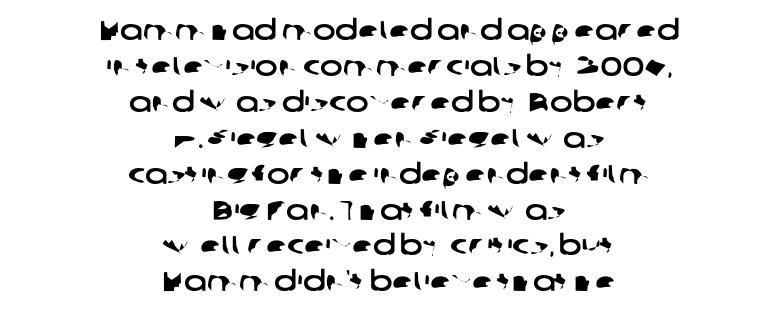
The designer left line spacing at the default. Here the glyphs are tracked normally, forming tight word shapes. Which margin do the lines hug? Neither — every line sits in the middle. No word sits above an underline.
